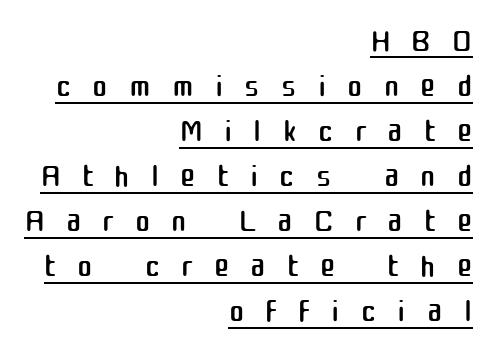
Q: Is the text bold? A: No.
Q: Is the text italic (slanted)? A: No, it is upright.
Q: Is the typeface a serif or a sans-serif typeface? A: Sans-serif.
Q: Is the text underlined? A: Yes.
Q: How is the paragraph aligned? A: Right-aligned.
Q: Is the spacing between letters normal or unusually wide? A: Unusually wide.
Q: Is the spacing between lines tight, normal or loose? A: Tight.
Q: Width (condensed, normal, or wide)? A: Normal.
Q: Stroke contrast? A: Medium.
Q: x-height? A: Medium.
Q: Monospaced? A: No.
